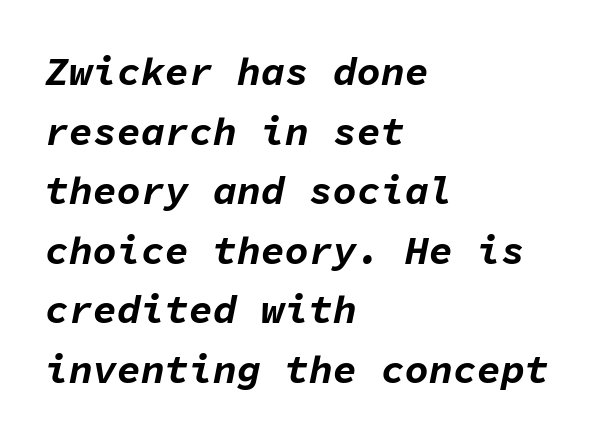
Unmarked baselines from the first word to the last. Each letter, wide or thin by design, is forced into the same width here. The line texture is even and compact thanks to regular tracking. A typesetter would mark this as italic. One-word summary of the alignment: left.
